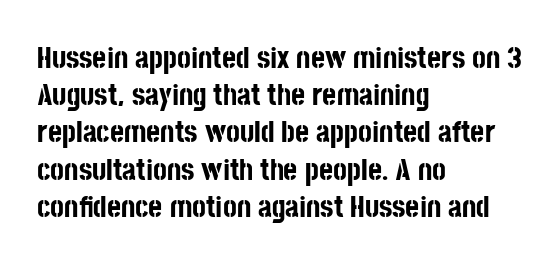
Spacing verdict: proportional, widths tailored to each character. In terms of letterspacing, this is plain default setting. The setting favours the left margin, as ordinary paragraphs usually do. Weight check: bold — yes, fully. Regarding serifs, this sample does without them. The words here are not underlined.
